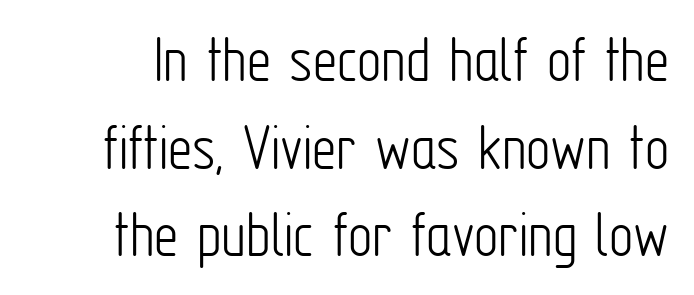
{"serif": "no", "italic": "no", "bold": "no", "weight": "light", "width": "condensed", "stroke_contrast": "low", "x_height": "medium", "monospaced": "no", "underline": "no", "line_spacing": "normal", "line_spacing_ratio": 1.29, "letter_spacing": "normal", "letter_spacing_em": 0.0, "glyph_px": 68}
